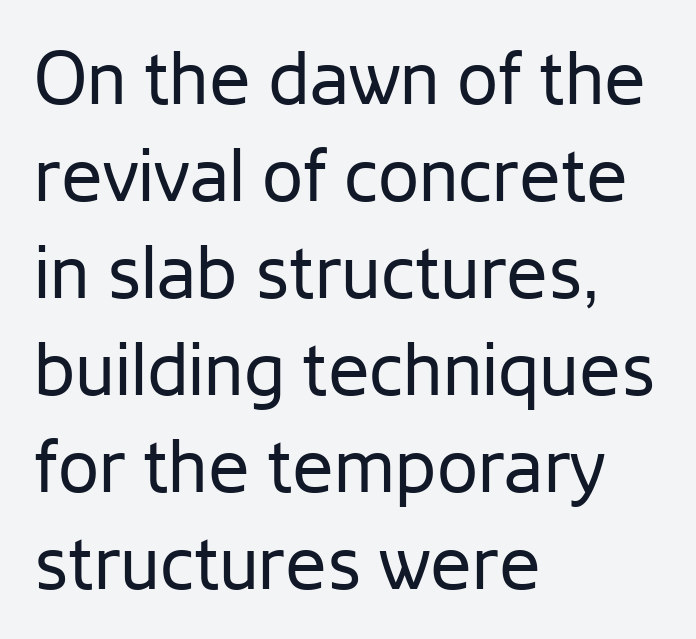
{"serif": "no", "italic": "no", "bold": "no", "weight": "regular", "width": "normal", "stroke_contrast": "low", "x_height": "medium", "monospaced": "no", "underline": "no", "align": "left", "line_spacing": "normal", "line_spacing_ratio": 1.31, "letter_spacing": "normal", "letter_spacing_em": 0.0, "glyph_px": 74}
